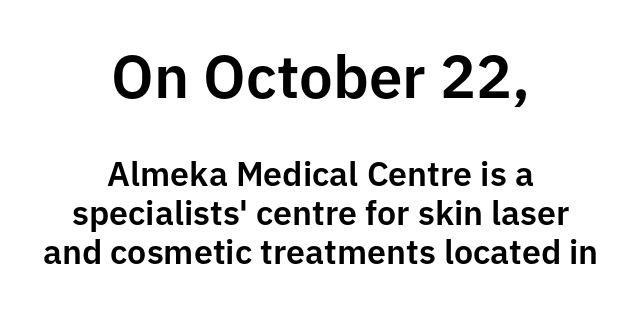
{"serif": "no", "italic": "no", "width": "normal", "stroke_contrast": "low", "x_height": "medium", "monospaced": "no", "underline": "no", "align": "center", "line_spacing": "tight", "line_spacing_ratio": 1.14, "letter_spacing": "normal", "letter_spacing_em": 0.0, "larger_block": "first", "size_ratio": 1.76, "glyph_px": 60}
